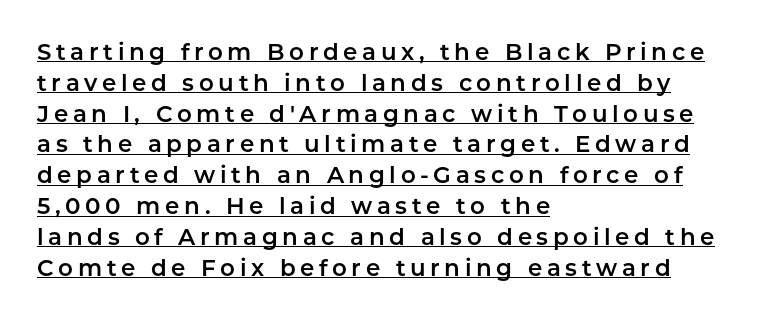
{"italic": "no", "underline": "yes", "align": "left", "line_spacing": "normal", "line_spacing_ratio": 1.34, "letter_spacing": "wide", "letter_spacing_em": 0.2, "glyph_px": 23}
